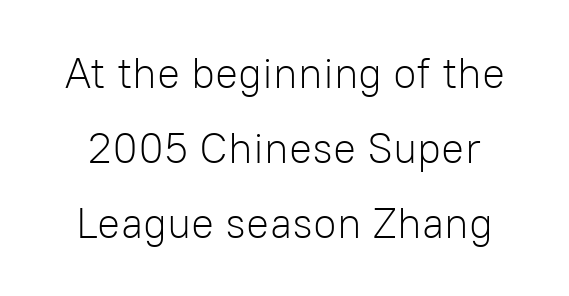
The image shows 43 px light sans-serif type, upright; set line spacing 1.75x, normal letter spacing, not underlined; low stroke contrast and a medium x-height.
